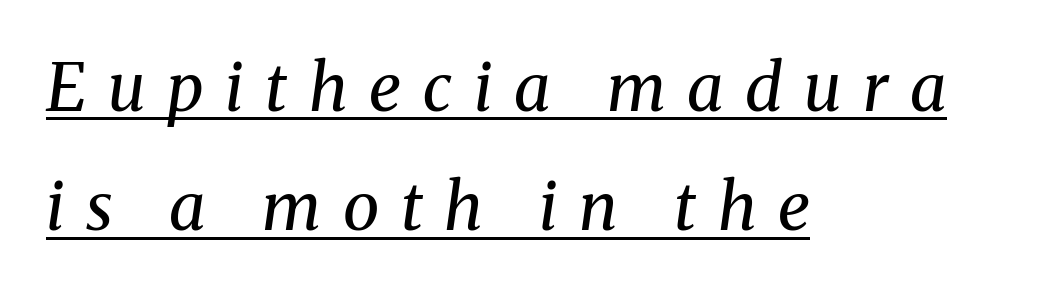
{"serif": "yes", "italic": "yes", "lean": "right", "slant_degrees": 8, "bold": "no", "weight": "regular", "width": "normal", "stroke_contrast": "medium", "x_height": "medium", "monospaced": "no", "underline": "yes", "align": "left", "line_spacing_ratio": 1.81, "letter_spacing": "wide", "letter_spacing_em": 0.33, "glyph_px": 66}
